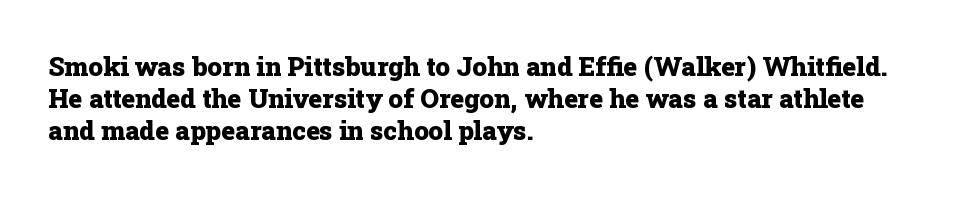
{"italic": "no", "bold": "yes", "underline": "no", "align": "left", "line_spacing_ratio": 1.24, "letter_spacing": "normal", "letter_spacing_em": 0.0, "glyph_px": 26}
